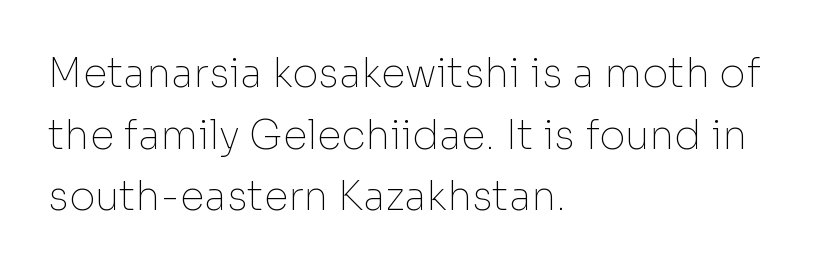
The image shows 40 px thin sans-serif type, upright; set left-aligned, normal line spacing (1.54x), normal letter spacing, not underlined; low stroke contrast and a medium x-height.
